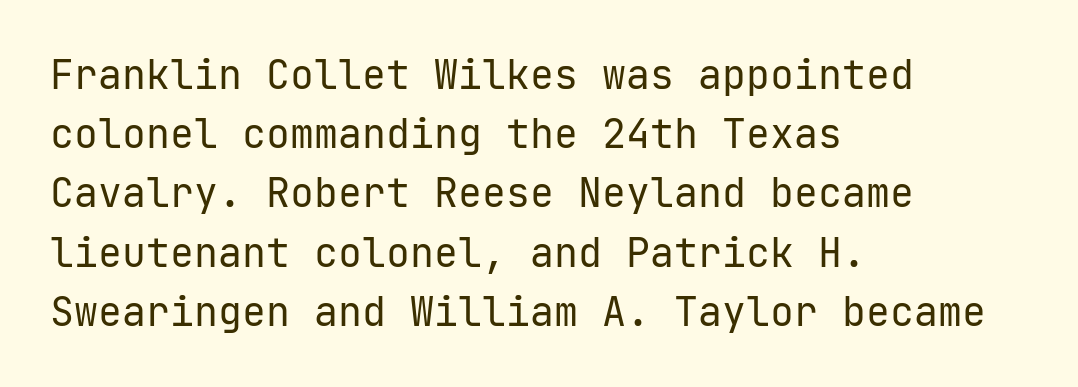
Q: Is the text bold? A: No.
Q: Is the text italic (slanted)? A: No, it is upright.
Q: Is the typeface a serif or a sans-serif typeface? A: Sans-serif.
Q: Is the text underlined? A: No.
Q: How is the paragraph aligned? A: Left-aligned.
Q: Is the spacing between letters normal or unusually wide? A: Normal.
Q: Is the spacing between lines tight, normal or loose? A: Normal.
Q: Width (condensed, normal, or wide)? A: Normal.
Q: Stroke contrast? A: Low.
Q: x-height? A: Medium.
Q: Monospaced? A: Yes.
